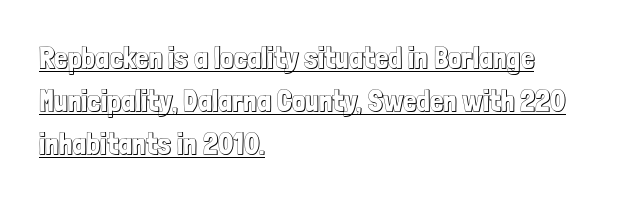
A typesetter would call this zero additional tracking. The lettering is marked with a stroke running underneath it. This is roman type, the default non-slanted kind. Baseline-to-baseline distance is the conventional proportion of letter height. The lines are quadded left.
